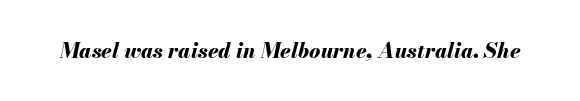
The image shows 21 px bold type, italic (leaning right); set normal letter spacing, not underlined.
